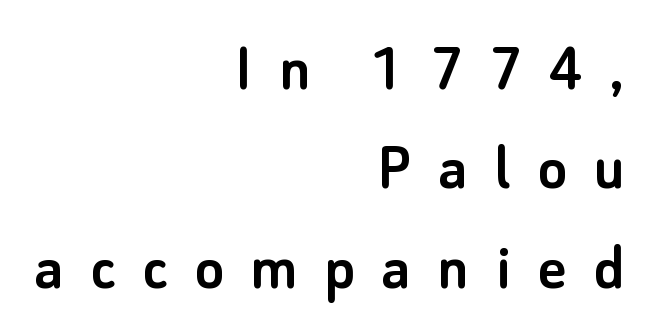
Q: Is the text italic (slanted)? A: No, it is upright.
Q: Is the typeface a serif or a sans-serif typeface? A: Sans-serif.
Q: Is the text underlined? A: No.
Q: How is the paragraph aligned? A: Right-aligned.
Q: Is the spacing between letters normal or unusually wide? A: Unusually wide.
Q: Is the spacing between lines tight, normal or loose? A: Normal.
Q: Width (condensed, normal, or wide)? A: Normal.
Q: Stroke contrast? A: Low.
Q: x-height? A: Small.
Q: Monospaced? A: No.
